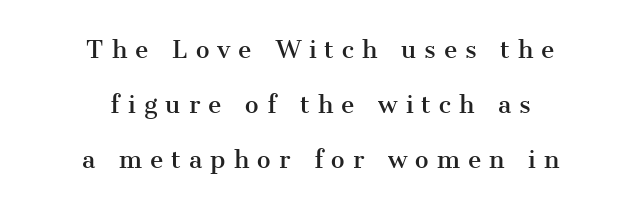
Q: Is the text italic (slanted)? A: No, it is upright.
Q: Is the text underlined? A: No.
Q: How is the paragraph aligned? A: Centered.
Q: Is the spacing between letters normal or unusually wide? A: Unusually wide.
Q: Is the spacing between lines tight, normal or loose? A: Loose.
